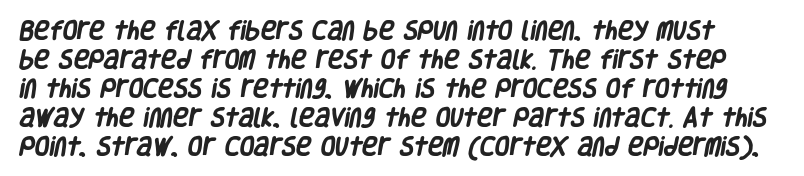
Glance below the letters and you will spot only blank space. The sample has been set heavy, in full bold. The leading is moderate, giving the passage an even texture. Does extra space separate the letters? No, they use regular spacing.
